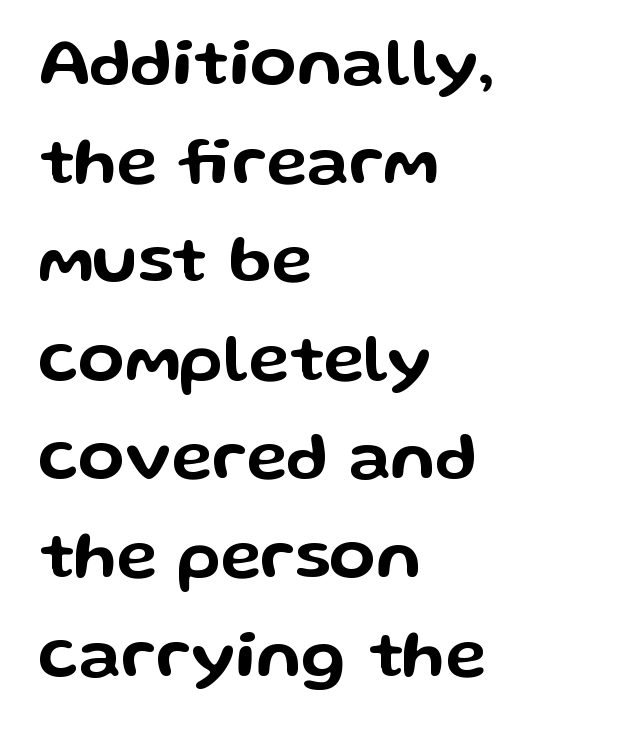
Q: Is the text italic (slanted)? A: No, it is upright.
Q: Is the typeface a serif or a sans-serif typeface? A: Sans-serif.
Q: Is the text underlined? A: No.
Q: How is the paragraph aligned? A: Left-aligned.
Q: Is the spacing between letters normal or unusually wide? A: Normal.
Q: Is the spacing between lines tight, normal or loose? A: Normal.
Q: Width (condensed, normal, or wide)? A: Wide.
Q: Stroke contrast? A: Low.
Q: x-height? A: Medium.
Q: Monospaced? A: No.
